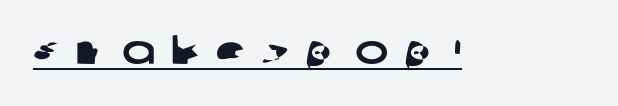
The image shows 40 px wide sans-serif type; set unusually wide letter spacing (+0.4 em), underlined; low stroke contrast and a large x-height.
